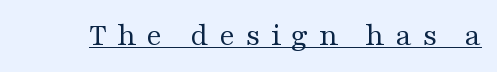
Q: Is the text bold? A: No.
Q: Is the text italic (slanted)? A: No, it is upright.
Q: Is the typeface a serif or a sans-serif typeface? A: Serif.
Q: Is the text underlined? A: Yes.
Q: Is the spacing between letters normal or unusually wide? A: Unusually wide.
Q: Width (condensed, normal, or wide)? A: Wide.
Q: Stroke contrast? A: Medium.
Q: x-height? A: Medium.
Q: Monospaced? A: No.
